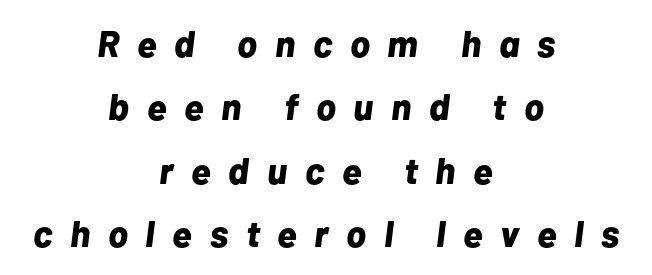
The image shows 37 px bold type, italic (leaning right); set centered, line spacing 1.71x, unusually wide letter spacing (+0.48 em), not underlined; low stroke contrast and a medium x-height.
